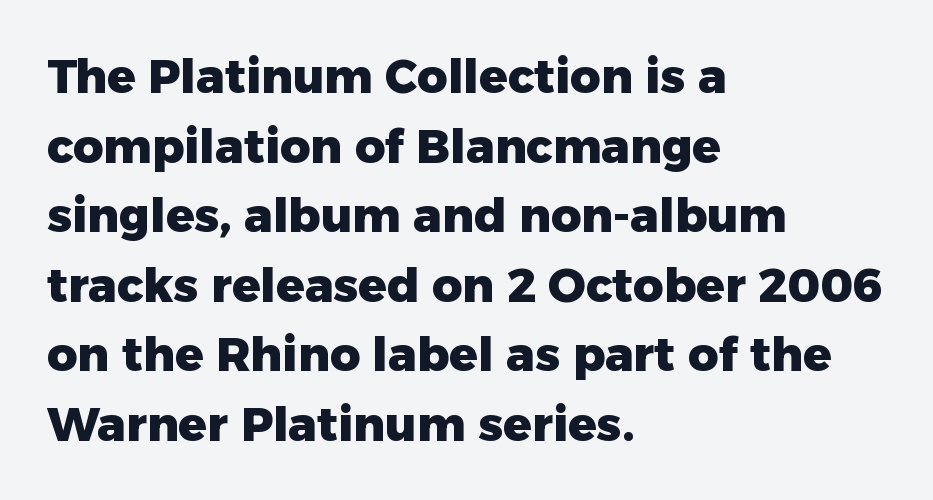
The image shows 47 px heavy sans-serif type, upright; set left-aligned, normal line spacing (1.48x), normal letter spacing, not underlined; low stroke contrast and a medium x-height.
